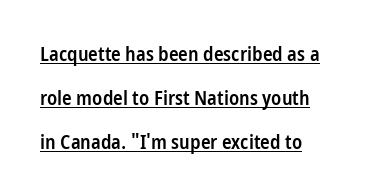
{"italic": "no", "bold": "semi", "underline": "yes", "align": "left", "line_spacing": "loose", "line_spacing_ratio": 2.2, "letter_spacing": "normal", "letter_spacing_em": 0.0, "glyph_px": 20}
